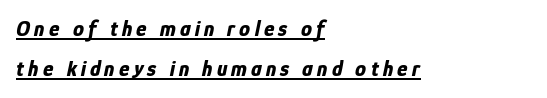
Horizontal alignment here is leftward, the default for most running prose. This sample carries an underscore along the baseline area. Stroke thickness is high; the sample reads as a true bold. Slant detected: the letters are inclined.
